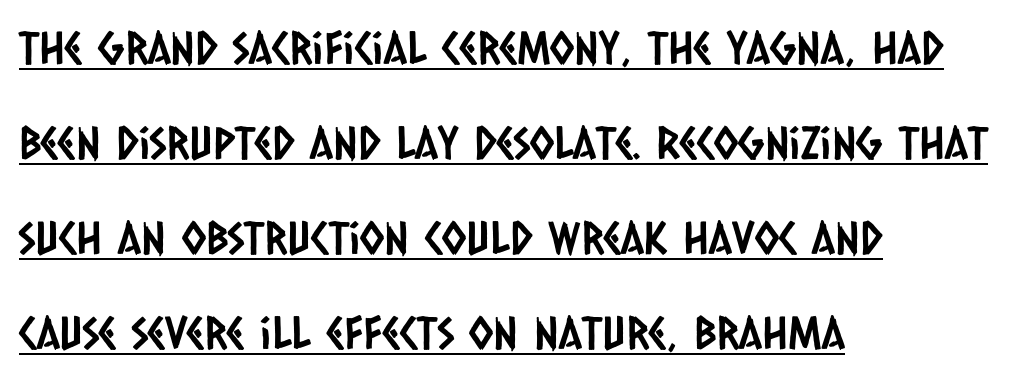
The image shows 45 px condensed sans-serif type; set left-aligned, loose line spacing (2.11x), normal letter spacing, underlined; low stroke contrast and a large x-height.
